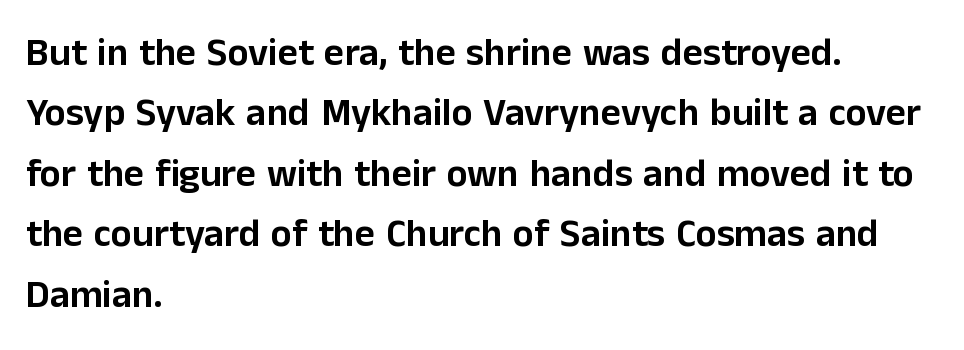
Q: Is the text italic (slanted)? A: No, it is upright.
Q: Is the typeface a serif or a sans-serif typeface? A: Sans-serif.
Q: Is the text underlined? A: No.
Q: How is the paragraph aligned? A: Left-aligned.
Q: Is the spacing between letters normal or unusually wide? A: Normal.
Q: Is the spacing between lines tight, normal or loose? A: Normal.
Q: Width (condensed, normal, or wide)? A: Normal.
Q: Stroke contrast? A: Low.
Q: x-height? A: Medium.
Q: Monospaced? A: No.
